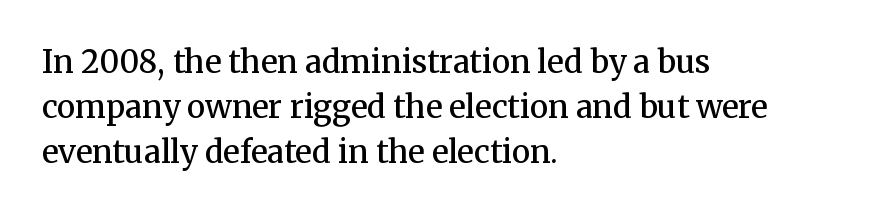
{"serif": "yes", "italic": "no", "bold": "semi", "weight": "semibold", "width": "normal", "stroke_contrast": "medium", "x_height": "medium", "monospaced": "no", "underline": "no", "align": "left", "line_spacing": "normal", "line_spacing_ratio": 1.45, "letter_spacing": "normal", "letter_spacing_em": 0.0, "glyph_px": 31}
